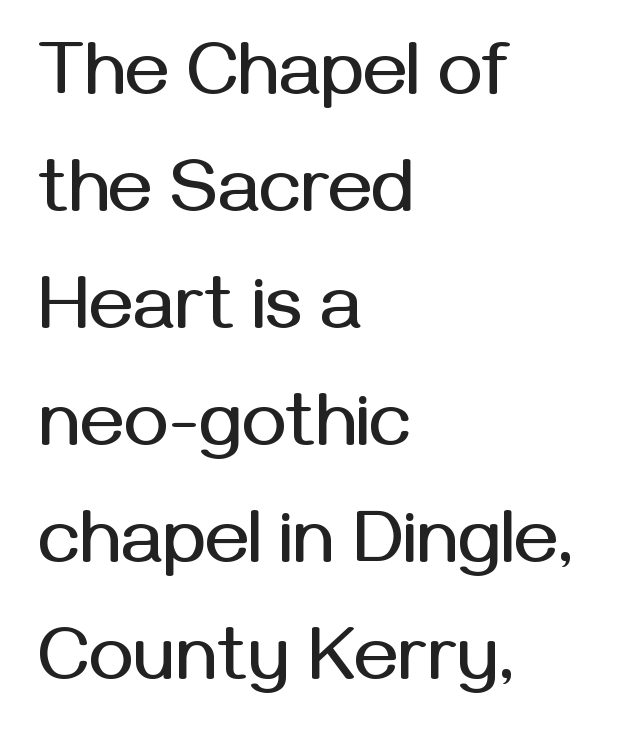
The image shows 75 px sans-serif type, upright; set left-aligned, normal line spacing (1.56x), normal letter spacing, not underlined; medium stroke contrast and a medium x-height.
